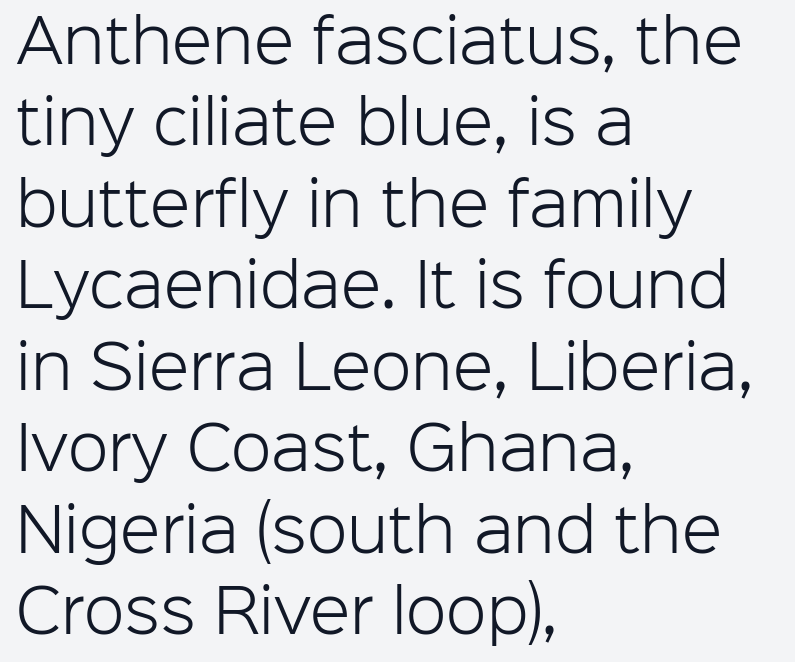
Q: Is the text bold? A: No.
Q: Is the text italic (slanted)? A: No, it is upright.
Q: Is the typeface a serif or a sans-serif typeface? A: Sans-serif.
Q: Is the text underlined? A: No.
Q: How is the paragraph aligned? A: Left-aligned.
Q: Is the spacing between letters normal or unusually wide? A: Normal.
Q: Is the spacing between lines tight, normal or loose? A: Normal.
Q: Width (condensed, normal, or wide)? A: Normal.
Q: Stroke contrast? A: Low.
Q: x-height? A: Medium.
Q: Monospaced? A: No.
